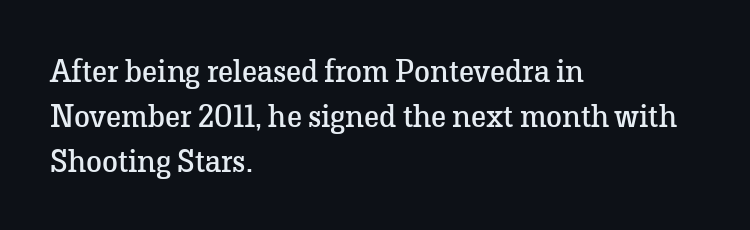
When letters stand straight like this, we call the style roman or upright. Short note: letters normally spaced. Horizontally, the lines are justified to the leading edge only. Proportional: the letters do not fall into vertical columns.
